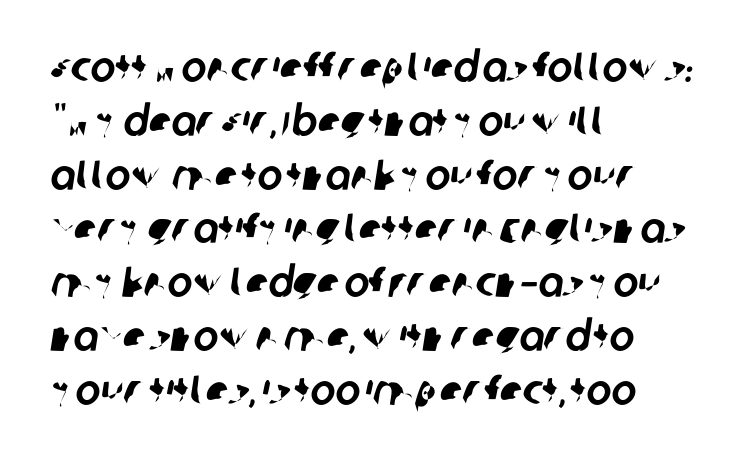
Honestly, the row spacing looks completely unremarkable. Serifs: no, the terminals of the letterforms are clean. The passage shown is typed in a proportional face where columns would drift. This sample is left-justified, so line endings fall wherever the words run out. A typesetter would call this zero additional tracking.
